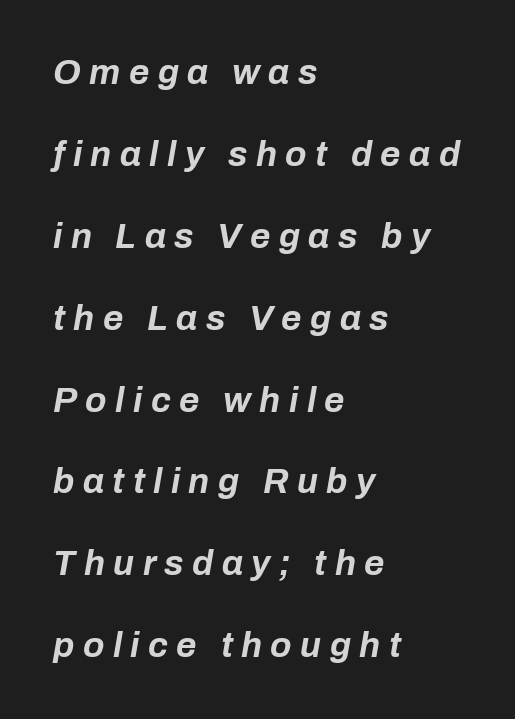
The image shows 35 px bold type, italic (leaning right); set left-aligned, loose line spacing (2.34x), unusually wide letter spacing (+0.24 em), not underlined; low stroke contrast and a medium x-height.
